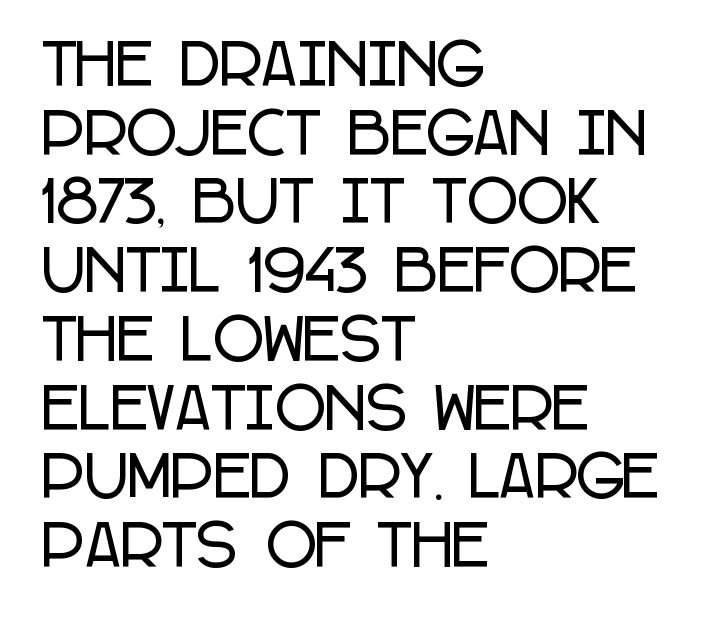
The image shows 55 px condensed sans-serif type, upright; set left-aligned, normal line spacing (1.25x), normal letter spacing, not underlined; low stroke contrast and a large x-height.
